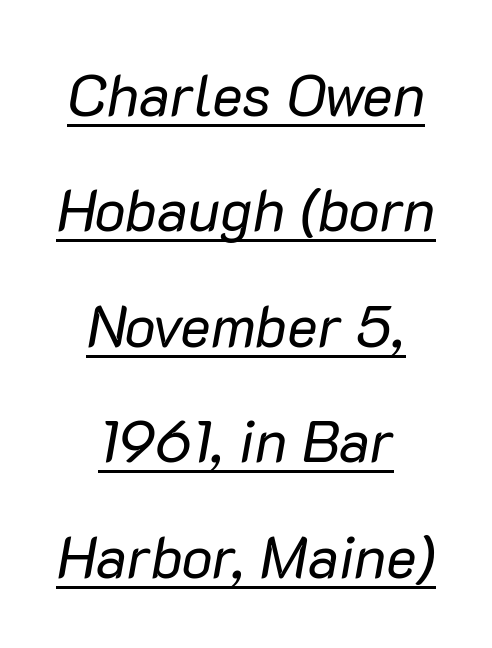
{"italic": "yes", "lean": "right", "slant_degrees": 10, "bold": "no", "weight": "regular", "width": "normal", "stroke_contrast": "low", "x_height": "medium", "monospaced": "no", "underline": "yes", "align": "center", "line_spacing": "loose", "line_spacing_ratio": 1.99, "letter_spacing": "normal", "letter_spacing_em": 0.0, "glyph_px": 58}
